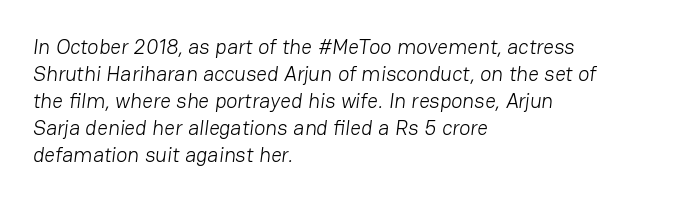
The image shows 21 px text type; set left-aligned, normal line spacing (1.28x), normal letter spacing, not underlined.
